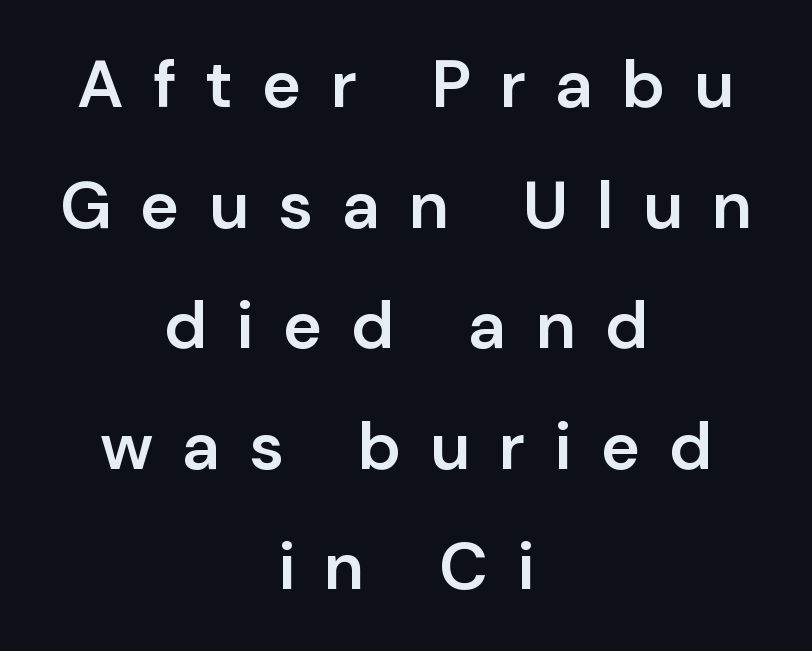
Decoration check: the copy has no underline. A centered setting, common on invitations and titles, is used for this passage. Every letter is mildly thick-stroked: semibold rather than bold. It's the straight-up-and-down kind of type. The face used here is proportionally spaced, like ordinary book or web type.
